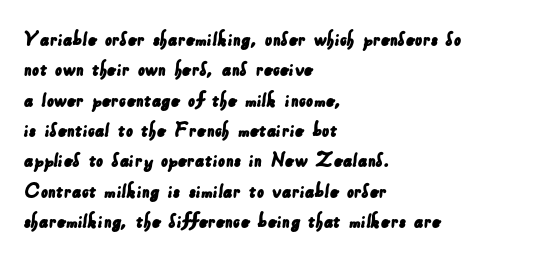
{"underline": "no", "align": "left", "line_spacing": "normal", "line_spacing_ratio": 1.38, "letter_spacing": "normal", "letter_spacing_em": 0.0, "glyph_px": 22}
